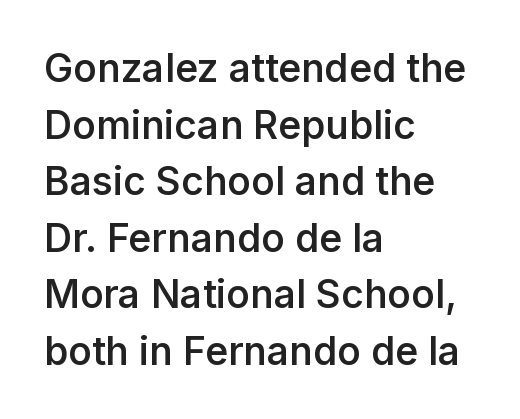
The image shows 39 px semibold sans-serif type, upright; set left-aligned, normal line spacing (1.45x), normal letter spacing, not underlined; low stroke contrast and a medium x-height.
